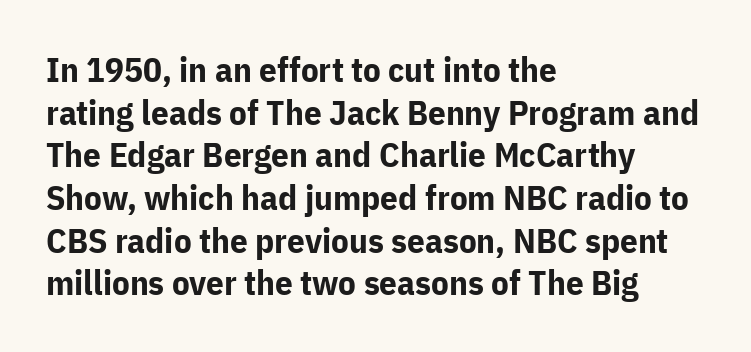
Q: Is the text bold? A: Yes.
Q: Is the text italic (slanted)? A: No, it is upright.
Q: Is the typeface a serif or a sans-serif typeface? A: Sans-serif.
Q: Is the text underlined? A: No.
Q: How is the paragraph aligned? A: Left-aligned.
Q: Is the spacing between letters normal or unusually wide? A: Normal.
Q: Width (condensed, normal, or wide)? A: Normal.
Q: Stroke contrast? A: Low.
Q: x-height? A: Medium.
Q: Monospaced? A: No.
